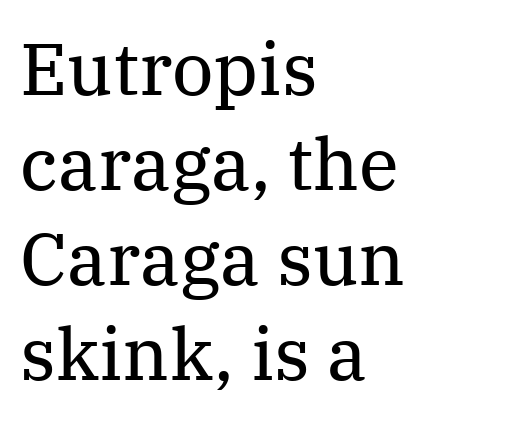
{"serif": "yes", "italic": "no", "bold": "no", "weight": "regular", "width": "normal", "stroke_contrast": "medium", "x_height": "medium", "monospaced": "no", "underline": "no", "align": "left", "line_spacing": "normal", "line_spacing_ratio": 1.3, "letter_spacing": "normal", "letter_spacing_em": 0.0, "glyph_px": 73}
